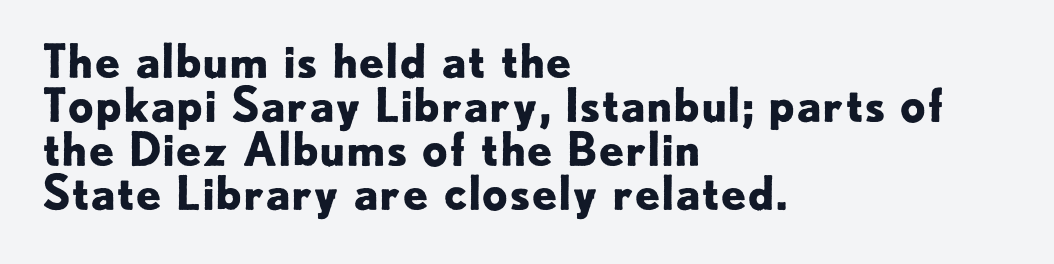
Inter-character spacing is left at the font's built-in metrics. The face used here is proportionally spaced, like ordinary book or web type. The characters look thick and weighty, a clear bold. These lines huddle together more closely than default settings would place them. Beneath every word, the page is bare.
